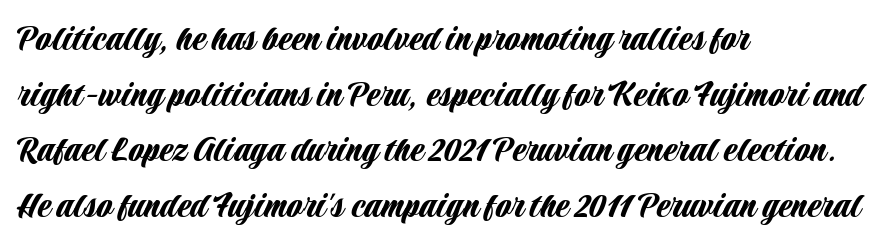
{"serif": "no", "width": "condensed", "stroke_contrast": "low", "x_height": "large", "monospaced": "no", "underline": "no", "align": "left", "line_spacing": "normal", "line_spacing_ratio": 1.39, "letter_spacing": "normal", "letter_spacing_em": 0.0, "glyph_px": 40}
